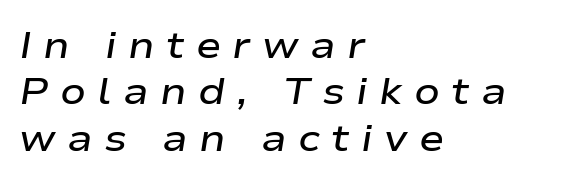
The gap between lines stays unmarked. The sample has been set in demibold, a notch under bold. You can tell it's italic because the verticals aren't actually vertical. Note the varied advance widths — an 'i' is clearly narrower than an 'm'.
